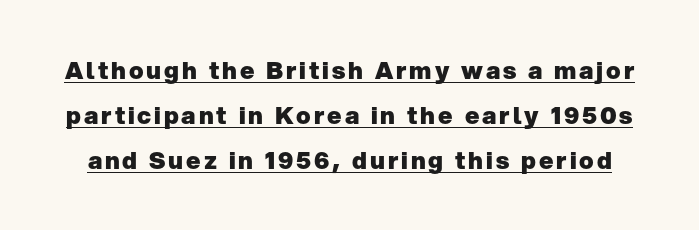
{"italic": "no", "bold": "yes", "underline": "yes", "line_spacing_ratio": 1.88, "glyph_px": 24}
